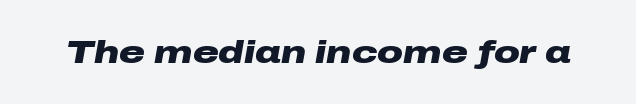
{"italic": "yes", "lean": "right", "slant_degrees": 10, "bold": "yes", "weight": "heavy", "width": "wide", "stroke_contrast": "low", "x_height": "medium", "monospaced": "no", "underline": "no", "letter_spacing": "normal", "letter_spacing_em": 0.0, "glyph_px": 32}
